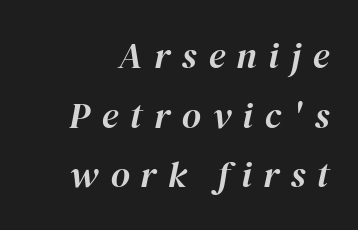
Q: Is the text italic (slanted)? A: Yes, it leans right by about 12 degrees.
Q: Is the text underlined? A: No.
Q: Is the spacing between letters normal or unusually wide? A: Unusually wide.
Q: Is the spacing between lines tight, normal or loose? A: Normal.
Q: Width (condensed, normal, or wide)? A: Normal.
Q: Stroke contrast? A: High.
Q: x-height? A: Medium.
Q: Monospaced? A: No.
